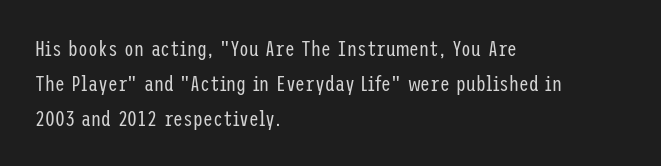
The image shows 22 px text type, upright; set left-aligned, normal line spacing (1.58x), normal letter spacing, not underlined.
